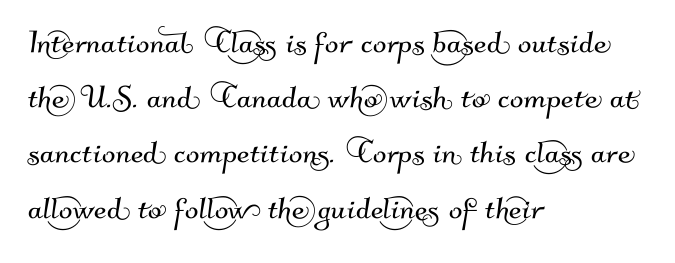
The image shows 40 px sans-serif type; set left-aligned, normal line spacing (1.38x), normal letter spacing, not underlined; medium stroke contrast and a small x-height.
